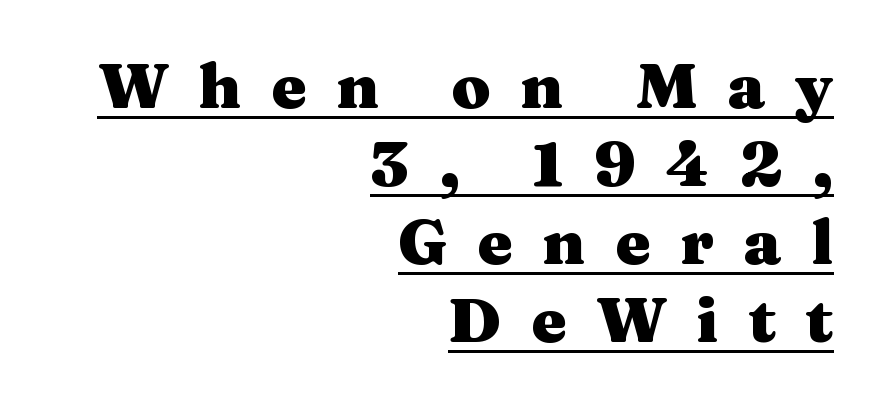
The typeface chosen for these lines features serifs. The letters are spread apart with noticeably loose tracking. Weight: bold. Every character sits straight up, as roman type does.
